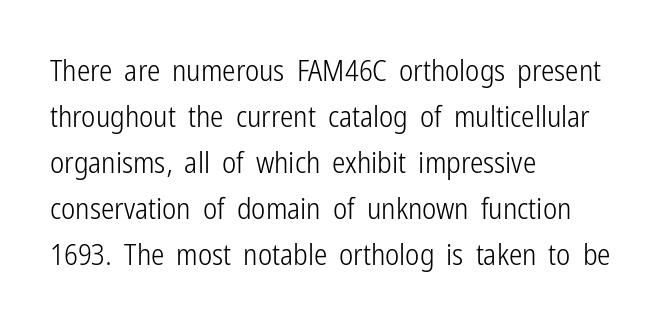
{"serif": "no", "italic": "no", "bold": "no", "weight": "light", "width": "condensed", "stroke_contrast": "low", "x_height": "medium", "monospaced": "no", "underline": "no", "align": "left", "line_spacing": "normal", "line_spacing_ratio": 1.53, "letter_spacing": "normal", "letter_spacing_em": 0.0, "glyph_px": 30}
